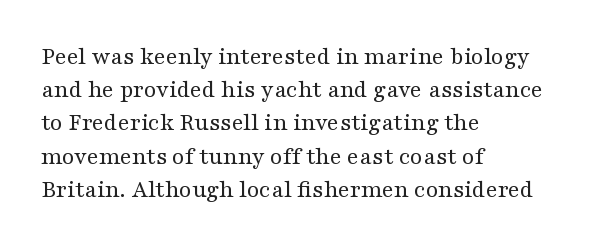
These lines sit exactly where default settings would place them. Decoration check: the copy has no underline. The typeface has the unassuming heft of standard copy or less. Horizontal alignment here is leftward, the default for most running prose.
